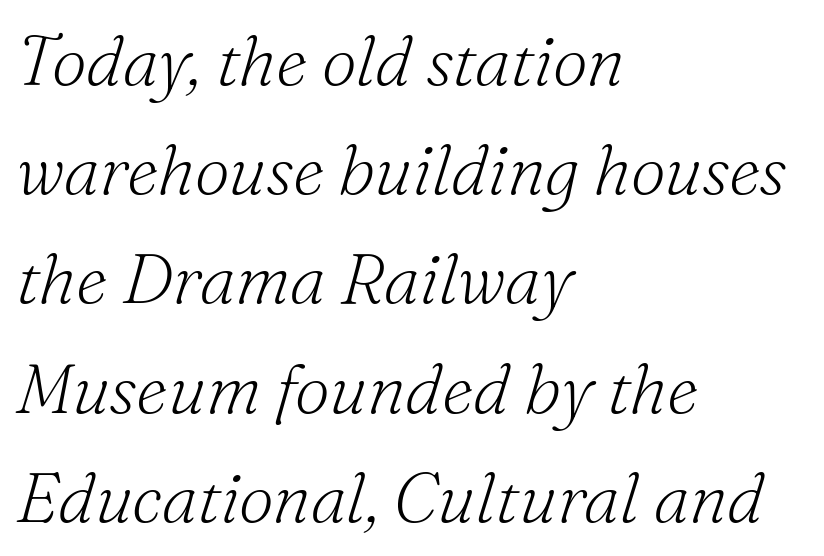
{"serif": "yes", "italic": "yes", "lean": "right", "slant_degrees": 16, "bold": "no", "weight": "light", "width": "normal", "stroke_contrast": "medium", "x_height": "small", "monospaced": "no", "underline": "no", "align": "left", "line_spacing": "normal", "line_spacing_ratio": 1.56, "letter_spacing": "normal", "letter_spacing_em": 0.0, "glyph_px": 70}
